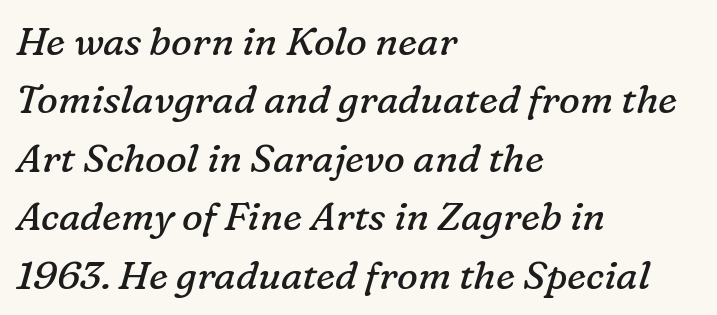
{"serif": "yes", "italic": "yes", "lean": "right", "slant_degrees": 16, "bold": "no", "weight": "regular", "width": "normal", "stroke_contrast": "low", "x_height": "medium", "monospaced": "no", "underline": "no", "align": "left", "line_spacing": "normal", "line_spacing_ratio": 1.5, "letter_spacing": "normal", "letter_spacing_em": 0.0, "glyph_px": 39}
